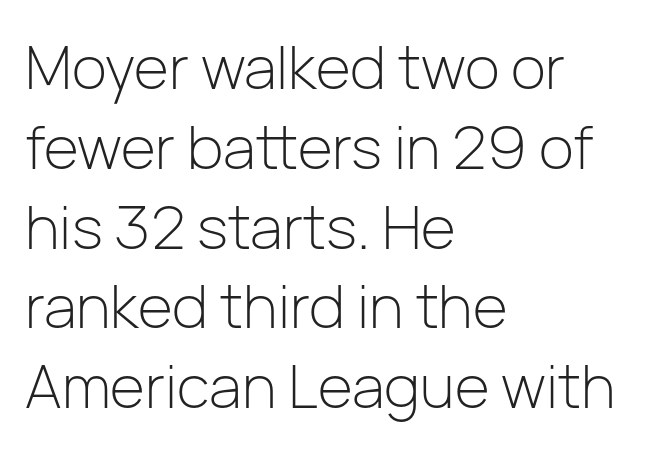
{"serif": "no", "italic": "no", "bold": "no", "weight": "light", "width": "normal", "stroke_contrast": "low", "x_height": "medium", "monospaced": "no", "underline": "no", "align": "left", "line_spacing": "normal", "line_spacing_ratio": 1.33, "letter_spacing": "normal", "letter_spacing_em": 0.0, "glyph_px": 60}
